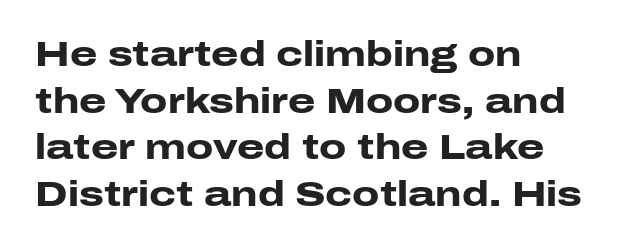
{"serif": "no", "italic": "no", "bold": "yes", "weight": "heavy", "width": "wide", "stroke_contrast": "low", "x_height": "medium", "monospaced": "no", "underline": "no", "align": "left", "line_spacing": "normal", "line_spacing_ratio": 1.33, "letter_spacing": "normal", "letter_spacing_em": 0.0, "glyph_px": 35}
